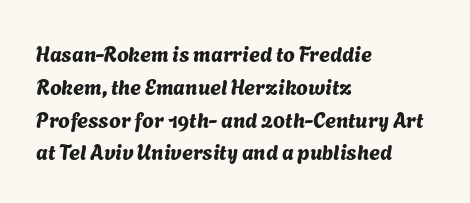
Characters follow at the spacing the type designer built in. Is the block centered? No — it sits flush against the left margin. No word sits above an underline. A typesetter would call this leading conventional body-copy spacing.
